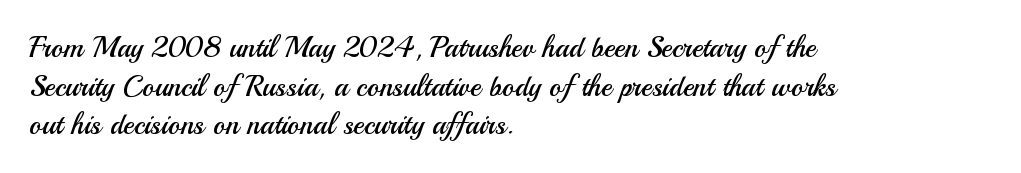
Q: Is the text bold? A: No.
Q: Is the text italic (slanted)? A: Yes.
Q: Is the typeface a serif or a sans-serif typeface? A: Sans-serif.
Q: Is the text underlined? A: No.
Q: How is the paragraph aligned? A: Left-aligned.
Q: Is the spacing between letters normal or unusually wide? A: Normal.
Q: Is the spacing between lines tight, normal or loose? A: Normal.
Q: Width (condensed, normal, or wide)? A: Normal.
Q: Stroke contrast? A: Medium.
Q: x-height? A: Small.
Q: Monospaced? A: No.
